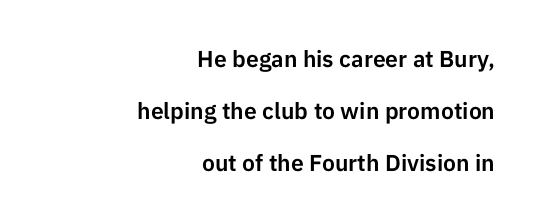
{"italic": "no", "underline": "no", "align": "right", "line_spacing": "loose", "line_spacing_ratio": 2.26, "letter_spacing": "normal", "letter_spacing_em": 0.0, "glyph_px": 23}
